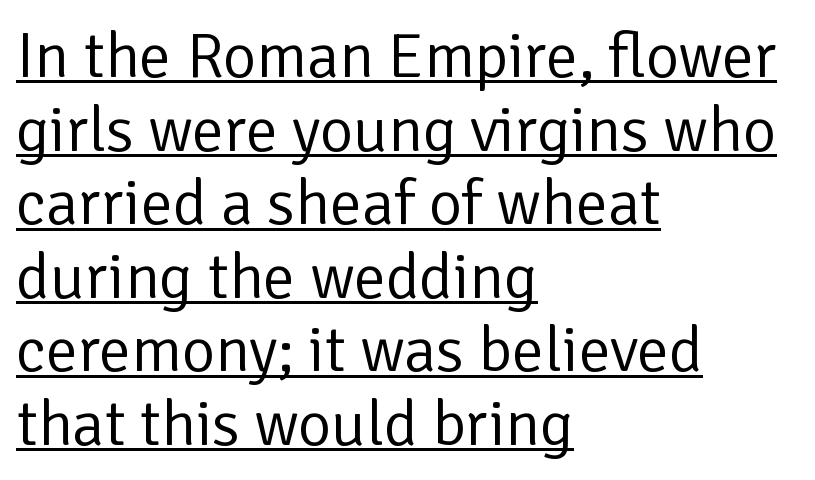
Every character sits straight up, as roman type does. Does a line run under the words? Yes, clearly. The tracking reads as untouched default to a designer's eye. Vertical stems look standard width or narrower in stroke. Serifs: no, the terminals of the letterforms are clean.
